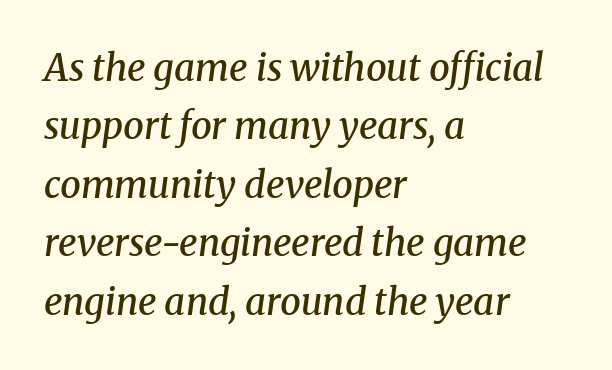
{"serif": "yes", "italic": "yes", "lean": "right", "slant_degrees": 8, "bold": "semi", "weight": "semibold", "width": "normal", "stroke_contrast": "medium", "x_height": "medium", "monospaced": "no", "underline": "no", "align": "left", "line_spacing": "normal", "line_spacing_ratio": 1.58, "letter_spacing": "normal", "letter_spacing_em": 0.0, "glyph_px": 37}
